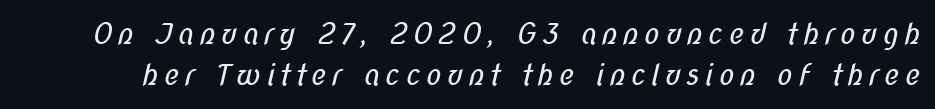
The image shows 29 px regular-weight, condensed sans-serif type; set normal line spacing (1.4x), not underlined; low stroke contrast and a medium x-height.
